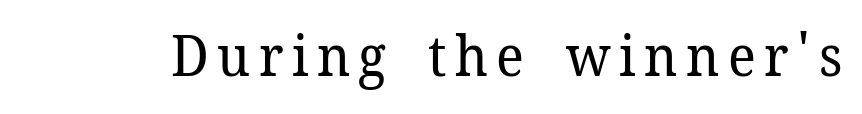
The image shows 56 px regular-weight serif type, upright; set not underlined; low stroke contrast and a medium x-height.
